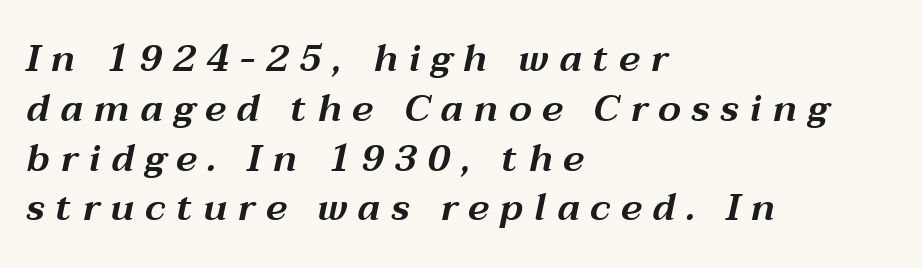
Q: Is the text italic (slanted)? A: Yes, it leans right by about 12 degrees.
Q: Is the text underlined? A: No.
Q: How is the paragraph aligned? A: Left-aligned.
Q: Is the spacing between letters normal or unusually wide? A: Unusually wide.
Q: Is the spacing between lines tight, normal or loose? A: Normal.
Q: Width (condensed, normal, or wide)? A: Wide.
Q: Stroke contrast? A: Medium.
Q: x-height? A: Medium.
Q: Monospaced? A: No.
